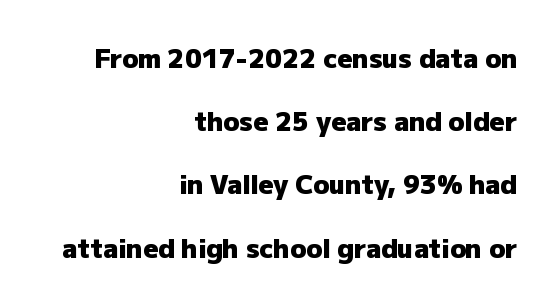
{"italic": "no", "bold": "yes", "underline": "no", "align": "right", "line_spacing": "loose", "line_spacing_ratio": 2.43, "letter_spacing": "normal", "letter_spacing_em": 0.0, "glyph_px": 26}
